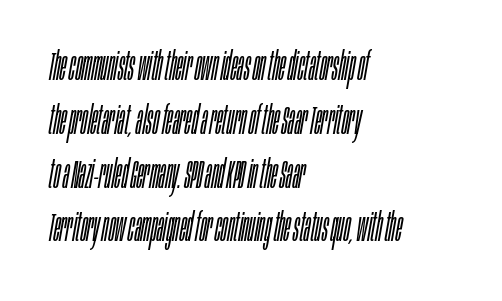
These lines stack with their left ends in a neat column. Think of a printed novel: that variable character pitch is what you see here. A bare baseline throughout the passage. Is this a heavy cut? Hardly; it is regular or lighter.
